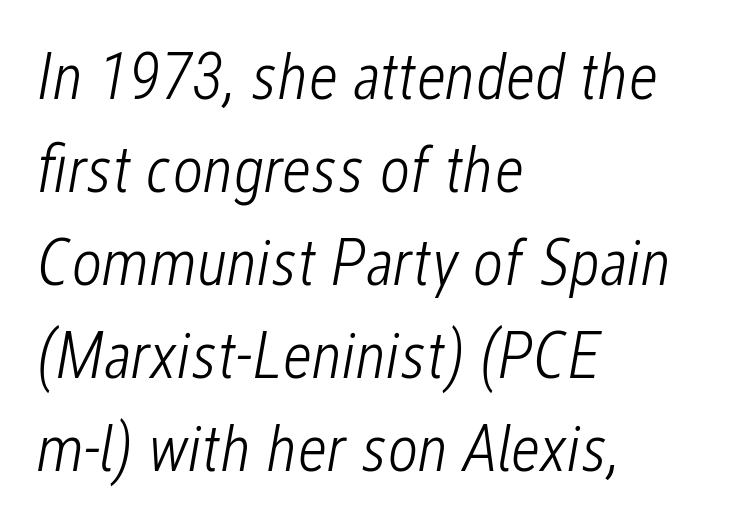
{"italic": "yes", "lean": "right", "slant_degrees": 12, "bold": "no", "weight": "light", "width": "condensed", "stroke_contrast": "low", "x_height": "medium", "monospaced": "no", "underline": "no", "align": "left", "line_spacing": "normal", "line_spacing_ratio": 1.41, "letter_spacing": "normal", "letter_spacing_em": 0.0, "glyph_px": 66}
